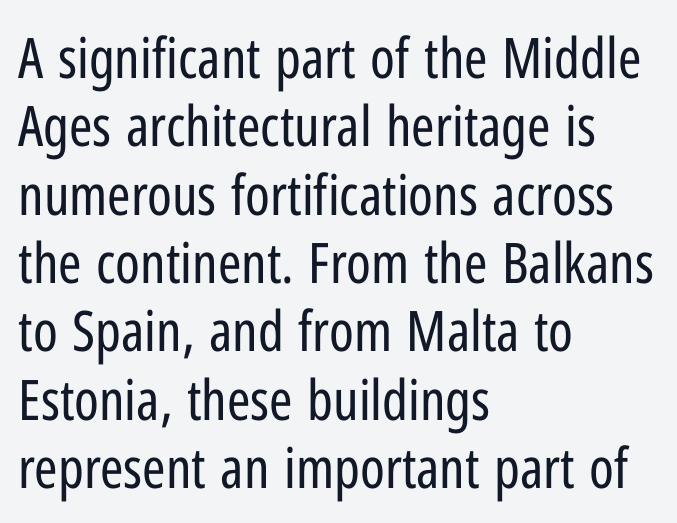
{"serif": "no", "italic": "no", "bold": "no", "weight": "regular", "width": "condensed", "stroke_contrast": "low", "x_height": "medium", "monospaced": "no", "underline": "no", "align": "left", "line_spacing_ratio": 1.22, "letter_spacing": "normal", "letter_spacing_em": 0.0, "glyph_px": 56}
